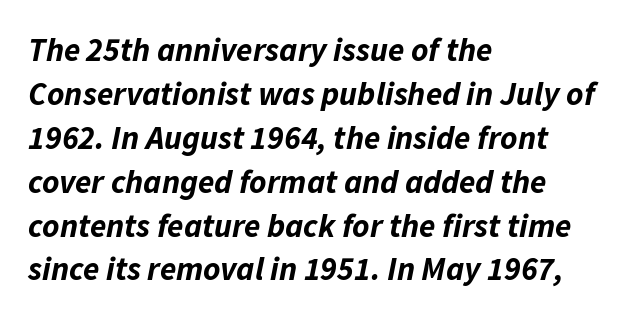
Q: Is the text bold? A: Yes.
Q: Is the text italic (slanted)? A: Yes, it leans right by about 11 degrees.
Q: Is the text underlined? A: No.
Q: How is the paragraph aligned? A: Left-aligned.
Q: Is the spacing between letters normal or unusually wide? A: Normal.
Q: Is the spacing between lines tight, normal or loose? A: Normal.
Q: Width (condensed, normal, or wide)? A: Normal.
Q: Stroke contrast? A: Low.
Q: x-height? A: Medium.
Q: Monospaced? A: No.
